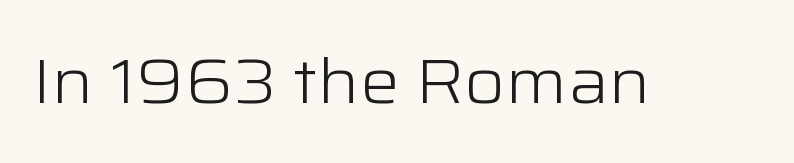
Q: Is the text bold? A: No.
Q: Is the text italic (slanted)? A: No, it is upright.
Q: Is the typeface a serif or a sans-serif typeface? A: Sans-serif.
Q: Is the text underlined? A: No.
Q: Is the spacing between letters normal or unusually wide? A: Normal.
Q: Width (condensed, normal, or wide)? A: Wide.
Q: Stroke contrast? A: Low.
Q: x-height? A: Medium.
Q: Monospaced? A: No.
